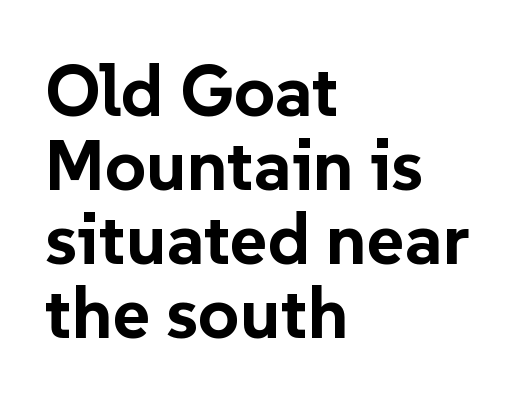
{"serif": "no", "italic": "no", "bold": "yes", "weight": "bold", "width": "normal", "stroke_contrast": "low", "x_height": "medium", "monospaced": "no", "underline": "no", "align": "left", "line_spacing": "tight", "line_spacing_ratio": 1.03, "letter_spacing": "normal", "letter_spacing_em": 0.0, "glyph_px": 72}
